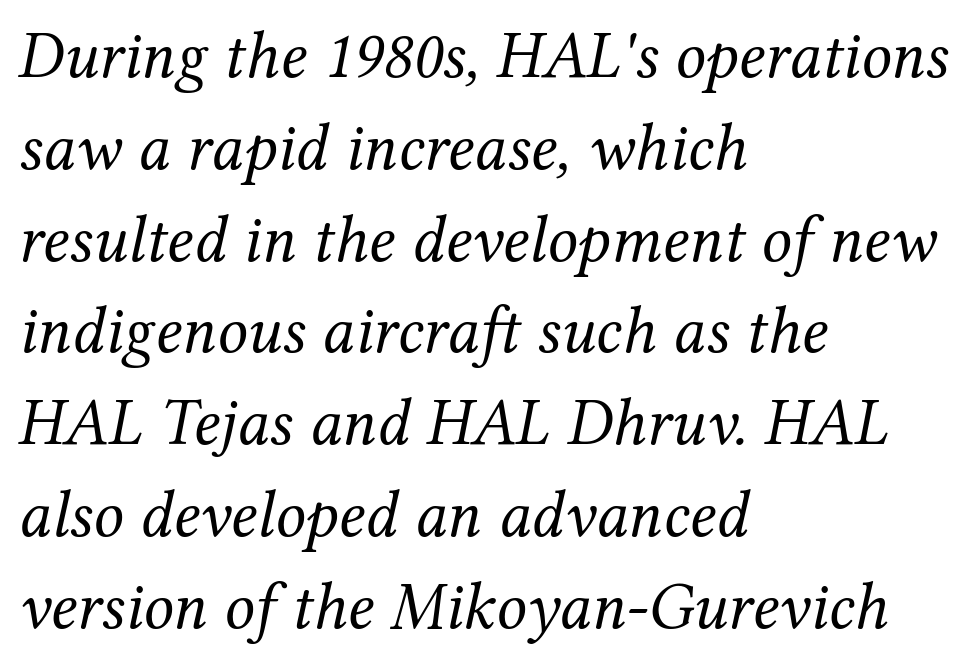
Q: Is the text bold? A: No.
Q: Is the text italic (slanted)? A: Yes, it leans right by about 12 degrees.
Q: Is the typeface a serif or a sans-serif typeface? A: Serif.
Q: Is the text underlined? A: No.
Q: How is the paragraph aligned? A: Left-aligned.
Q: Is the spacing between letters normal or unusually wide? A: Normal.
Q: Is the spacing between lines tight, normal or loose? A: Normal.
Q: Width (condensed, normal, or wide)? A: Normal.
Q: Stroke contrast? A: Medium.
Q: x-height? A: Medium.
Q: Monospaced? A: No.
